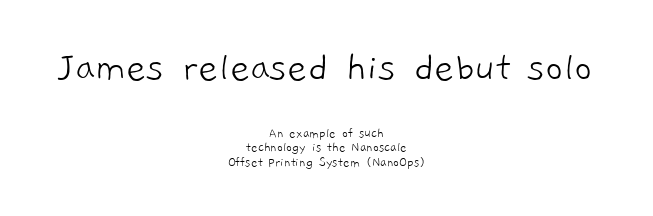
Q: Is the text bold? A: No.
Q: Is the typeface a serif or a sans-serif typeface? A: Sans-serif.
Q: Is the text underlined? A: No.
Q: How is the paragraph aligned? A: Centered.
Q: Is the spacing between letters normal or unusually wide? A: Normal.
Q: Is the spacing between lines tight, normal or loose? A: Tight.
Q: Which block of text is set in a larger size, the first (top) or the second (bottom)? A: The first (top) one.
Q: Width (condensed, normal, or wide)? A: Normal.
Q: Stroke contrast? A: Low.
Q: x-height? A: Medium.
Q: Monospaced? A: No.
